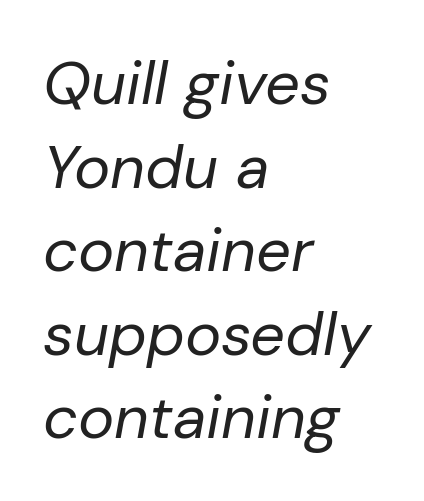
{"italic": "yes", "lean": "right", "slant_degrees": 10, "bold": "no", "weight": "regular", "width": "normal", "stroke_contrast": "low", "x_height": "medium", "monospaced": "no", "underline": "no", "align": "left", "line_spacing": "normal", "line_spacing_ratio": 1.37, "letter_spacing": "normal", "letter_spacing_em": 0.0, "glyph_px": 61}
